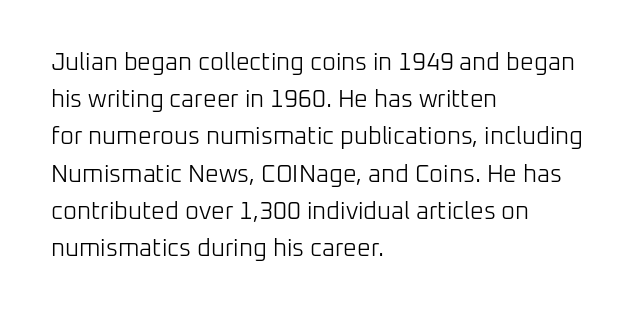
Q: Is the text bold? A: No.
Q: Is the text italic (slanted)? A: No, it is upright.
Q: Is the text underlined? A: No.
Q: How is the paragraph aligned? A: Left-aligned.
Q: Is the spacing between letters normal or unusually wide? A: Normal.
Q: Is the spacing between lines tight, normal or loose? A: Normal.
